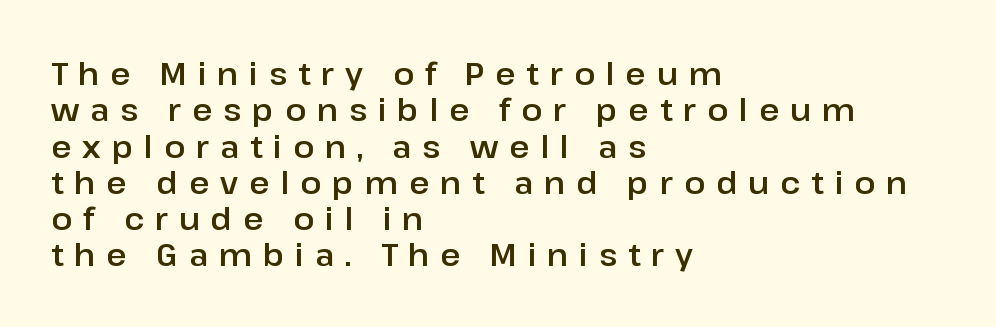
The image shows 31 px sans-serif type, upright; set left-aligned, line spacing 1.17x, unusually wide letter spacing (+0.35 em), not underlined; low stroke contrast and a medium x-height.
